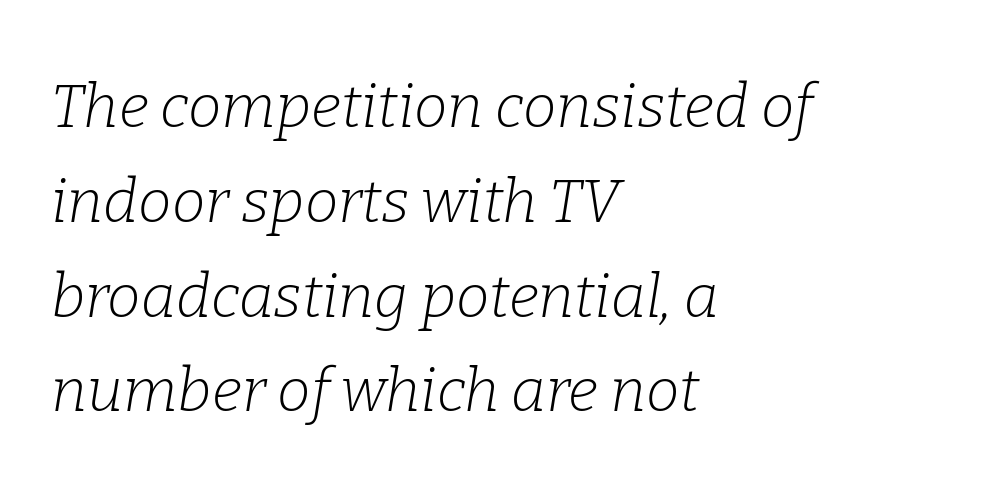
Would a proofreader flag this as italicized? Yes. Weight: not bold — regular or lighter. A typesetter would call this proportional, since set widths differ per character. Descenders hang freely into open space.
